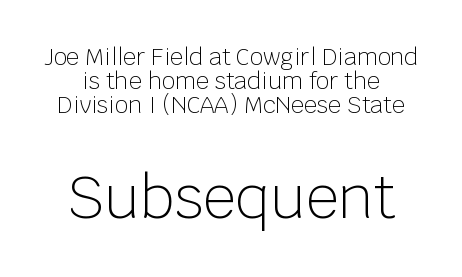
Spacing verdict: proportional, widths tailored to each character. The axis of the letterforms is exactly vertical. Character size in the trailing block exceeds that of the leading block. The string is rendered with underlining switched off.
